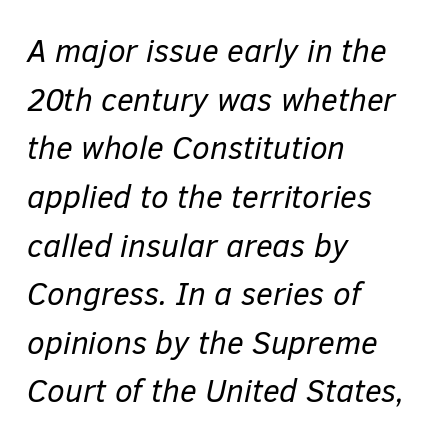
Nothing unusual about the tracking: characters are spaced as the font intends. Do the characters align in a grid? No, the font is proportional. Each stroke keeps to a modest, everyday thickness or less. Line spacing here is normal. The specimen omits any rule beneath the text block's lines.
